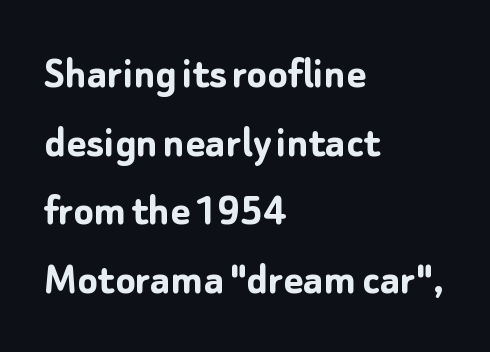
{"serif": "no", "italic": "no", "bold": "yes", "weight": "semibold", "width": "normal", "stroke_contrast": "low", "x_height": "medium", "monospaced": "no", "underline": "no", "align": "left", "line_spacing": "normal", "line_spacing_ratio": 1.46, "letter_spacing": "normal", "letter_spacing_em": 0.0, "glyph_px": 47}
